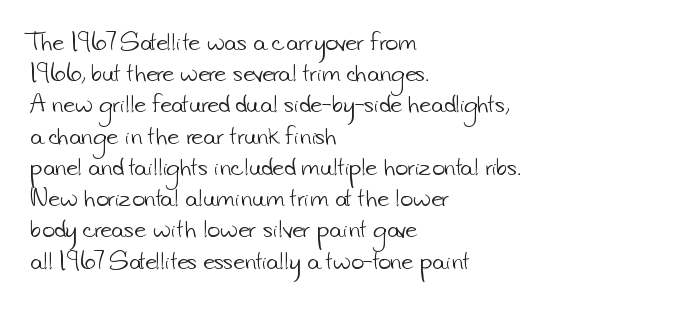
Words float on clear page, feet unadorned. Nobody touched the tracking dial on this one. Letters have the restrained weight of plain body copy at most. Every row of glyphs begins at an identical x-position on the left.
